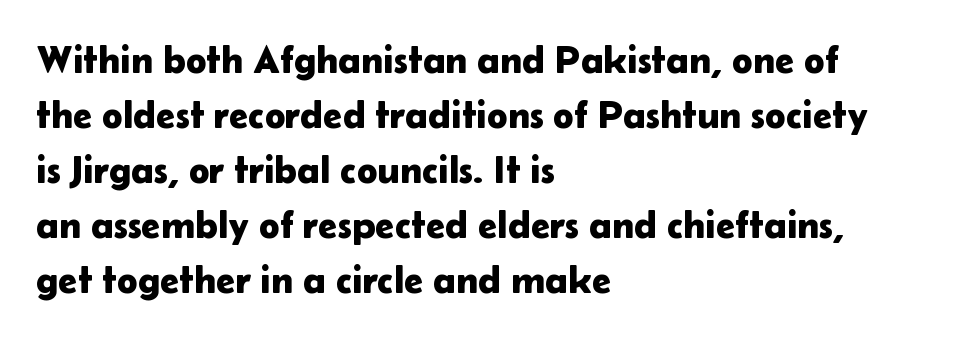
{"serif": "no", "italic": "no", "width": "normal", "stroke_contrast": "low", "x_height": "medium", "monospaced": "no", "underline": "no", "align": "left", "line_spacing": "normal", "line_spacing_ratio": 1.41, "letter_spacing": "normal", "letter_spacing_em": 0.0, "glyph_px": 39}
